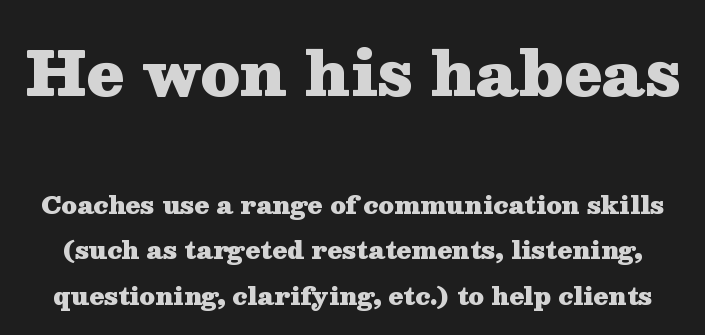
{"serif": "yes", "italic": "no", "bold": "yes", "weight": "heavy", "width": "wide", "stroke_contrast": "medium", "x_height": "medium", "monospaced": "no", "underline": "no", "line_spacing": "loose", "line_spacing_ratio": 1.9, "letter_spacing": "normal", "letter_spacing_em": 0.0, "larger_block": "first", "size_ratio": 2.54, "glyph_px": 61}
